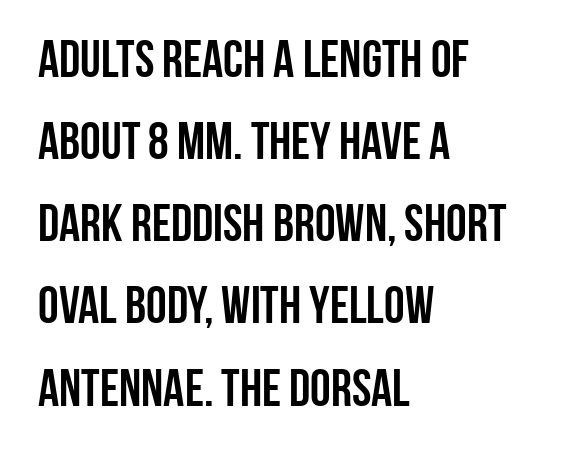
{"serif": "no", "italic": "no", "bold": "yes", "weight": "semibold", "width": "condensed", "stroke_contrast": "low", "x_height": "large", "monospaced": "no", "underline": "no", "align": "left", "line_spacing": "normal", "line_spacing_ratio": 1.58, "letter_spacing": "normal", "letter_spacing_em": 0.0, "glyph_px": 52}
